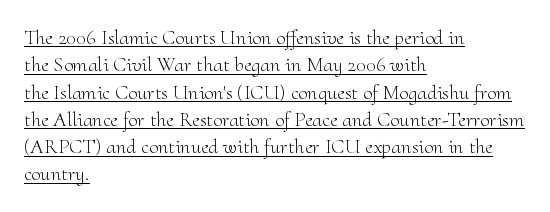
Q: Is the text bold? A: No.
Q: Is the text italic (slanted)? A: No, it is upright.
Q: Is the text underlined? A: Yes.
Q: How is the paragraph aligned? A: Left-aligned.
Q: Is the spacing between letters normal or unusually wide? A: Normal.
Q: Is the spacing between lines tight, normal or loose? A: Normal.
